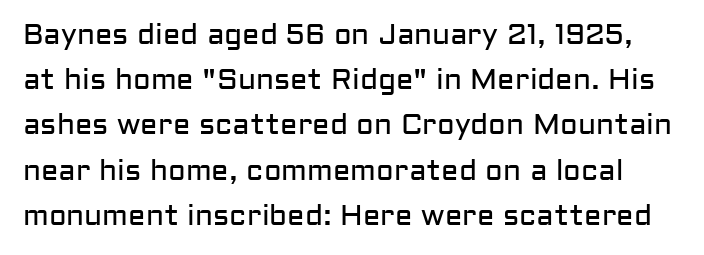
{"serif": "no", "italic": "no", "bold": "no", "weight": "regular", "width": "normal", "stroke_contrast": "low", "x_height": "medium", "monospaced": "no", "underline": "no", "line_spacing": "normal", "line_spacing_ratio": 1.56, "letter_spacing": "normal", "letter_spacing_em": 0.0, "glyph_px": 29}
